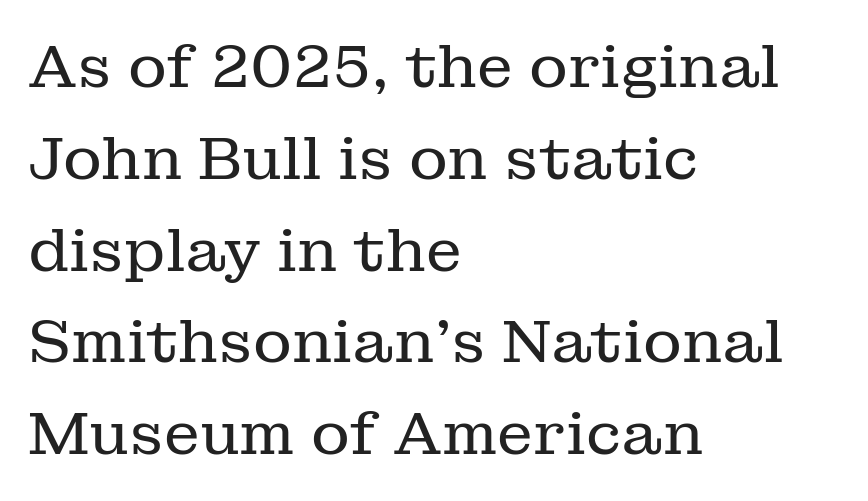
Q: Is the text bold? A: No.
Q: Is the text italic (slanted)? A: No, it is upright.
Q: Is the typeface a serif or a sans-serif typeface? A: Serif.
Q: Is the text underlined? A: No.
Q: How is the paragraph aligned? A: Left-aligned.
Q: Is the spacing between letters normal or unusually wide? A: Normal.
Q: Is the spacing between lines tight, normal or loose? A: Normal.
Q: Width (condensed, normal, or wide)? A: Normal.
Q: Stroke contrast? A: Low.
Q: x-height? A: Medium.
Q: Monospaced? A: No.
